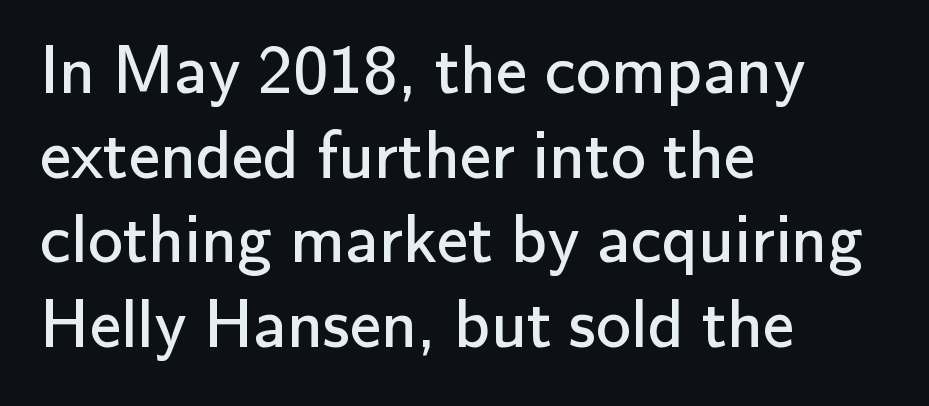
{"serif": "no", "italic": "no", "bold": "no", "weight": "regular", "width": "normal", "stroke_contrast": "low", "x_height": "small", "monospaced": "no", "underline": "no", "align": "left", "line_spacing_ratio": 1.21, "letter_spacing": "normal", "letter_spacing_em": 0.0, "glyph_px": 70}
